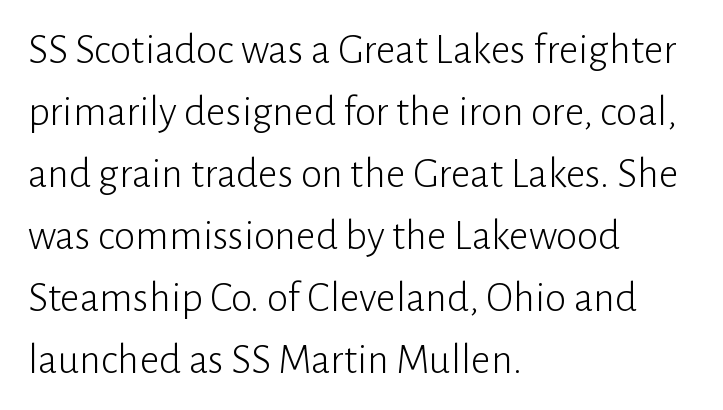
{"serif": "no", "italic": "no", "bold": "no", "weight": "light", "width": "normal", "stroke_contrast": "low", "x_height": "medium", "monospaced": "no", "underline": "no", "align": "left", "line_spacing": "normal", "line_spacing_ratio": 1.44, "letter_spacing": "normal", "letter_spacing_em": 0.0, "glyph_px": 43}
